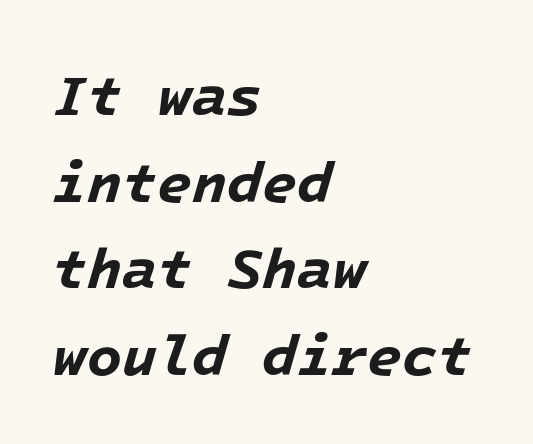
Underline: absent. The rag falls on the right side of this text block. When letters slant like this, we call the style italic. Successive baselines arrive at the customary interval.
